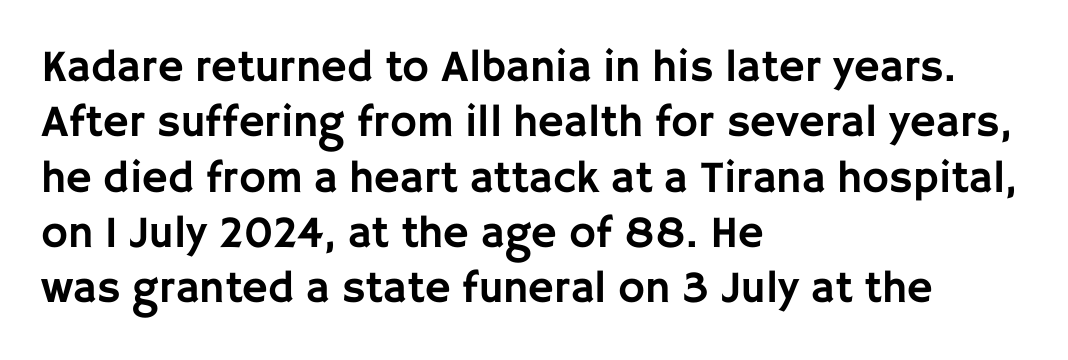
Q: Is the text italic (slanted)? A: No, it is upright.
Q: Is the typeface a serif or a sans-serif typeface? A: Sans-serif.
Q: Is the text underlined? A: No.
Q: How is the paragraph aligned? A: Left-aligned.
Q: Is the spacing between letters normal or unusually wide? A: Normal.
Q: Width (condensed, normal, or wide)? A: Normal.
Q: Stroke contrast? A: Low.
Q: x-height? A: Large.
Q: Monospaced? A: No.
